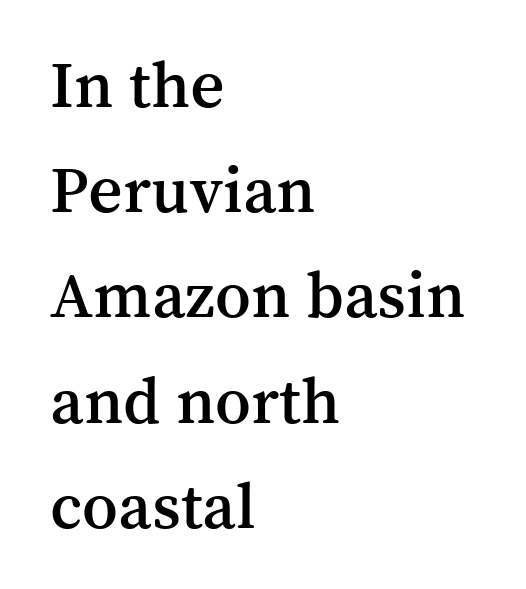
The image shows 67 px serif type, upright; set left-aligned, normal line spacing (1.57x), normal letter spacing, not underlined; medium stroke contrast and a medium x-height.
